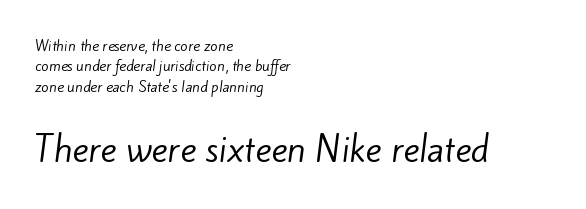
Q: Is the text bold? A: No.
Q: Is the typeface a serif or a sans-serif typeface? A: Sans-serif.
Q: Is the text underlined? A: No.
Q: How is the paragraph aligned? A: Left-aligned.
Q: Is the spacing between letters normal or unusually wide? A: Normal.
Q: Is the spacing between lines tight, normal or loose? A: Normal.
Q: Which block of text is set in a larger size, the first (top) or the second (bottom)? A: The second (bottom) one.
Q: Width (condensed, normal, or wide)? A: Normal.
Q: Stroke contrast? A: Low.
Q: x-height? A: Small.
Q: Monospaced? A: No.
